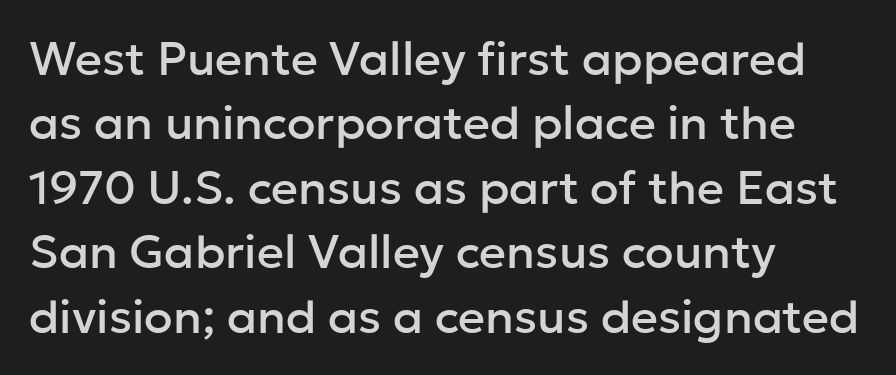
The rendering uses natural spacing where letterforms have individual widths. The space beneath each line is pristine and unruled. A student would call this left alignment; a typographer would say flush left, rag right. The tracking reads as untouched default to a designer's eye.
